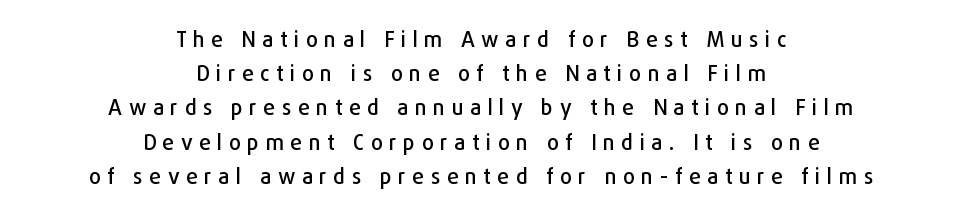
Substantial extra tracking has been applied to these lines. Has an underline been added? It has not. How would I describe the line gaps? Plain and ordinary. Typeset on center — no edge is straight.
